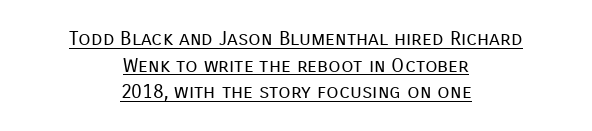
Horizontal alignment here is central, giving a formal, balanced look. Has an underline been added? It has. You can tell it's not italic because the verticals are truly vertical. The characters are drawn with everyday or finer stroke widths. Reading down the column, the eye jumps a familiar distance to each next line.
